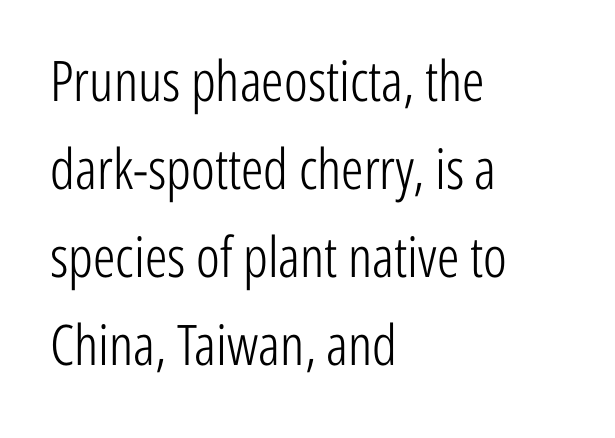
Q: Is the text bold? A: No.
Q: Is the text italic (slanted)? A: No, it is upright.
Q: Is the typeface a serif or a sans-serif typeface? A: Sans-serif.
Q: Is the text underlined? A: No.
Q: How is the paragraph aligned? A: Left-aligned.
Q: Is the spacing between letters normal or unusually wide? A: Normal.
Q: Is the spacing between lines tight, normal or loose? A: Normal.
Q: Width (condensed, normal, or wide)? A: Condensed.
Q: Stroke contrast? A: Low.
Q: x-height? A: Medium.
Q: Monospaced? A: No.
